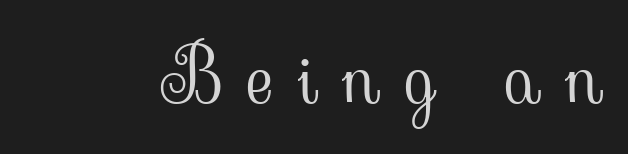
The letters advance in unequal steps, a hallmark of proportional type. Vertical strokes here are truly vertical. This sample uses a serif face. Letter spacing: wide. The face looks like a standard text weight, possibly lighter.
